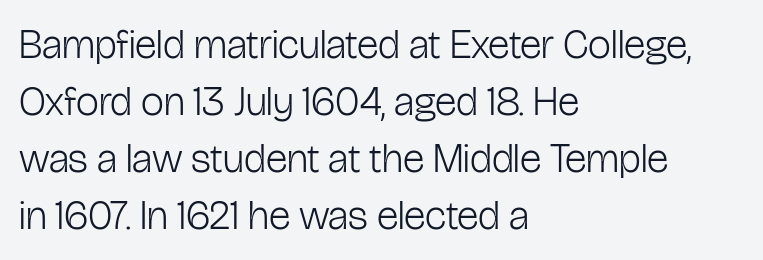
{"serif": "no", "italic": "no", "bold": "no", "weight": "light", "width": "condensed", "stroke_contrast": "low", "x_height": "medium", "monospaced": "no", "underline": "no", "align": "left", "line_spacing": "normal", "line_spacing_ratio": 1.39, "letter_spacing": "normal", "letter_spacing_em": 0.0, "glyph_px": 41}
